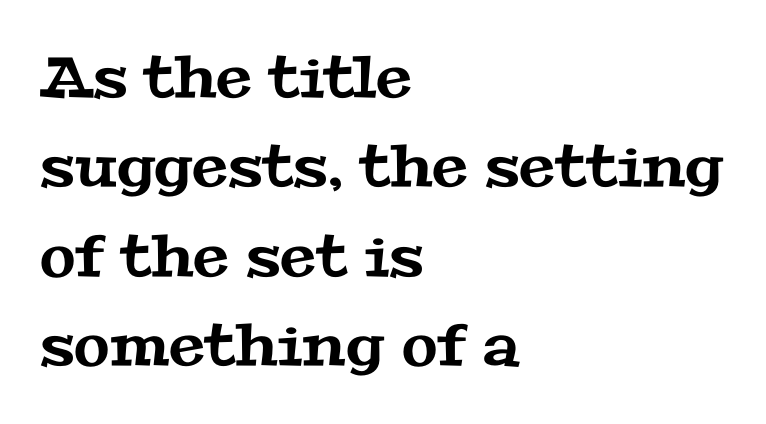
The image shows 58 px wide serif type; set left-aligned, normal line spacing (1.54x), normal letter spacing, not underlined; medium stroke contrast and a medium x-height.
